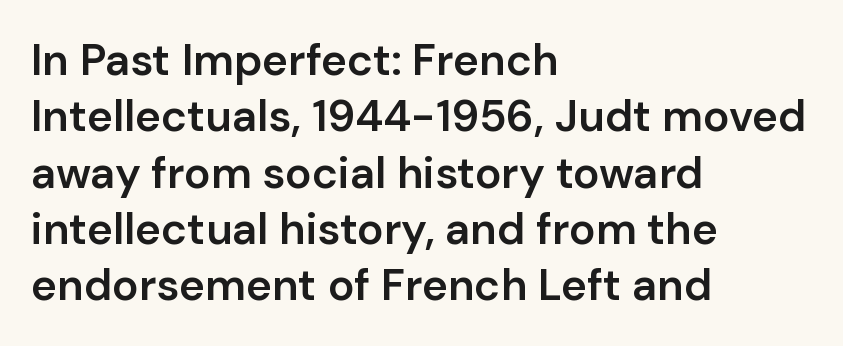
The leading is moderate, giving the passage an even texture. A bit beefed up — I'd call it semibold rather than bold. If you drew a line through each stem, it would be perfectly vertical. Between one letter and the next there's only the usual sliver of space. The face used here is a sans, in the tradition of grotesques and geometrics. Rule under the text: the space is simply empty.
